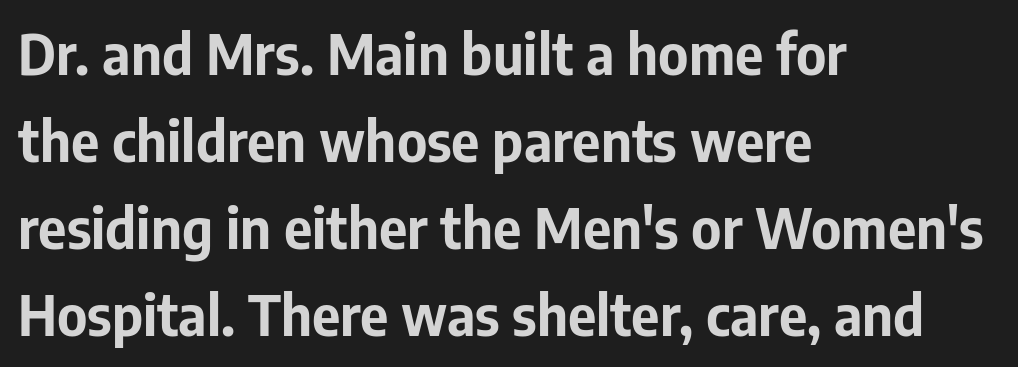
Does the type have serifs? No, each stem ends abruptly. The passage shown is emphatically bold. Each line starts at the same left margin while the right side varies. The space directly below the letters is spotless. The face used here is rendered with its standard letterfit.
